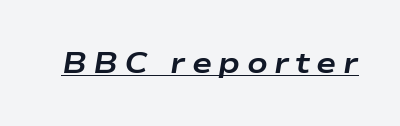
The image shows 30 px bold, wide type, italic (leaning right); set unusually wide letter spacing (+0.21 em), underlined; low stroke contrast and a medium x-height.
